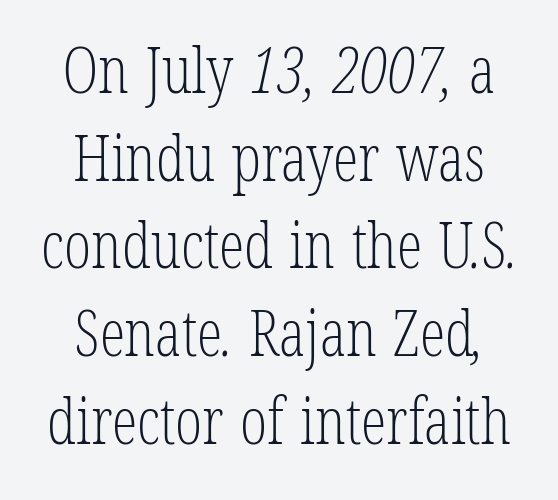
The image shows 64 px light, condensed serif type; set centered, normal line spacing (1.37x), normal letter spacing, not underlined; low stroke contrast and a medium x-height.
